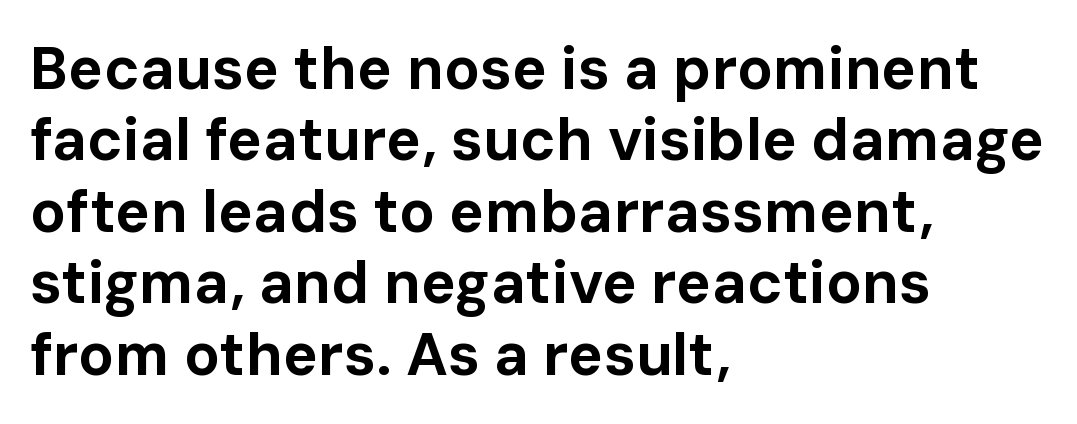
{"serif": "no", "italic": "no", "bold": "yes", "weight": "bold", "width": "normal", "stroke_contrast": "low", "x_height": "medium", "monospaced": "no", "underline": "no", "align": "left", "line_spacing_ratio": 1.21, "letter_spacing": "normal", "letter_spacing_em": 0.0, "glyph_px": 59}
